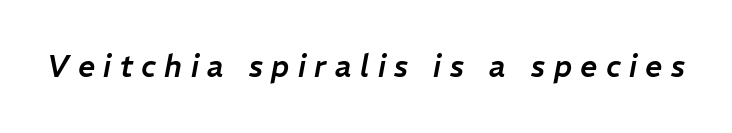
{"italic": "yes", "lean": "right", "slant_degrees": 11, "width": "normal", "stroke_contrast": "low", "x_height": "medium", "monospaced": "no", "underline": "no", "letter_spacing": "wide", "letter_spacing_em": 0.28, "glyph_px": 30}
